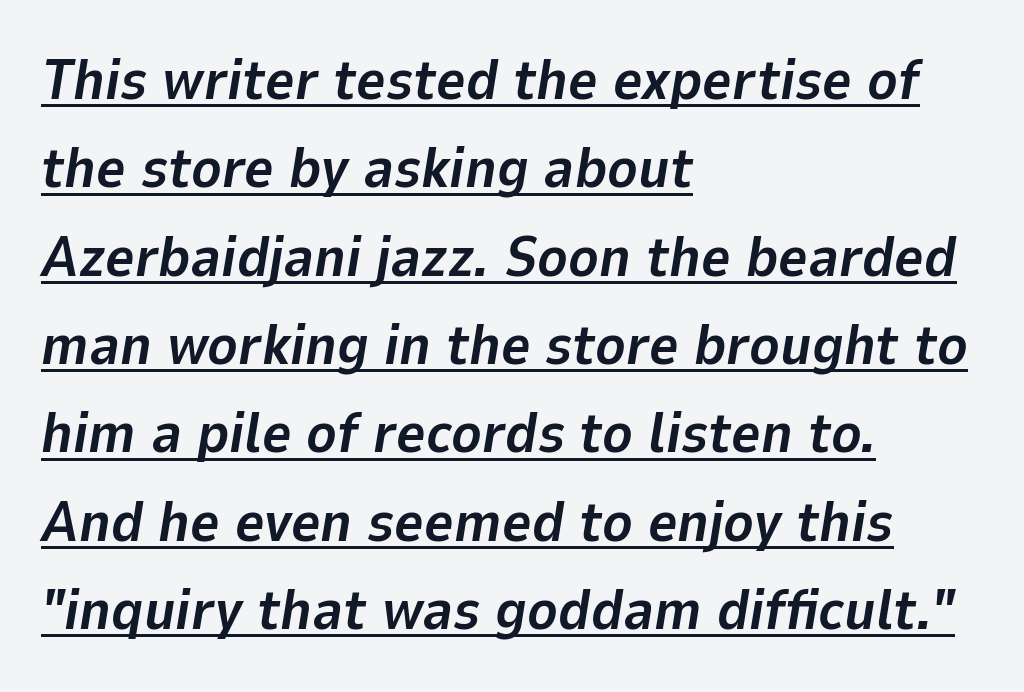
{"italic": "yes", "lean": "right", "slant_degrees": 9, "bold": "yes", "weight": "bold", "width": "normal", "stroke_contrast": "low", "x_height": "medium", "monospaced": "no", "underline": "yes", "align": "left", "line_spacing": "normal", "line_spacing_ratio": 1.55, "letter_spacing": "normal", "letter_spacing_em": 0.0, "glyph_px": 57}
